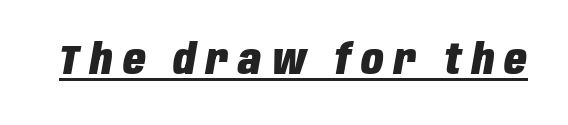
Q: Is the text bold? A: Yes.
Q: Is the text italic (slanted)? A: Yes, it leans right by about 10 degrees.
Q: Is the text underlined? A: Yes.
Q: Is the spacing between letters normal or unusually wide? A: Unusually wide.
Q: Width (condensed, normal, or wide)? A: Condensed.
Q: Stroke contrast? A: Low.
Q: x-height? A: Large.
Q: Monospaced? A: No.
